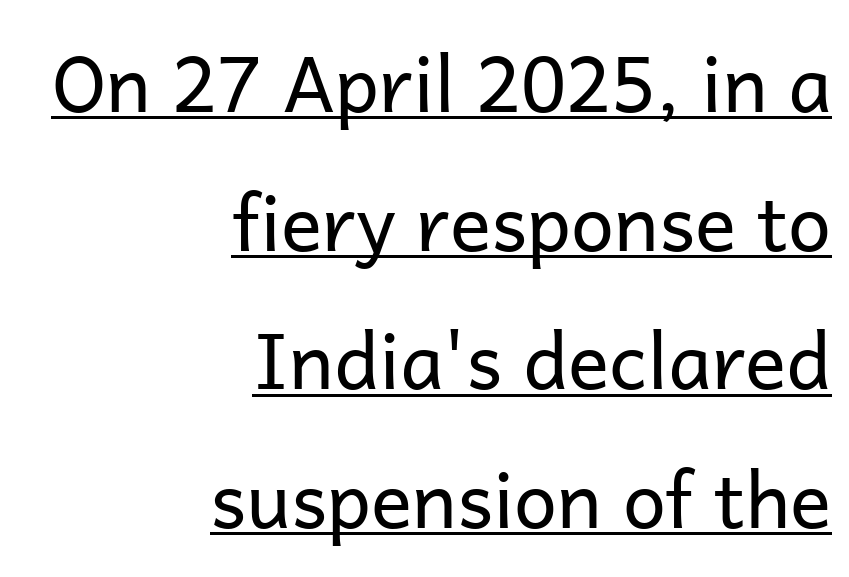
The image shows 77 px regular-weight sans-serif type, upright; set right-aligned, line spacing 1.8x, normal letter spacing, underlined; low stroke contrast and a medium x-height.
